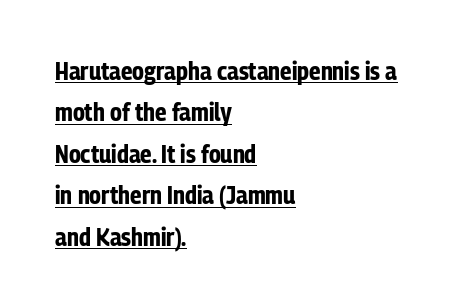
The image shows 25 px bold type, upright; set left-aligned, normal line spacing (1.66x), normal letter spacing, underlined.
